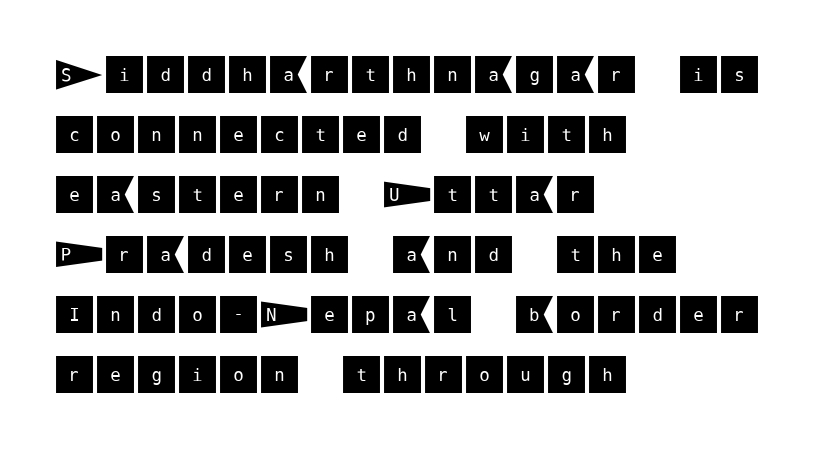
{"serif": "no", "italic": "no", "width": "normal", "stroke_contrast": "medium", "x_height": "large", "underline": "no", "align": "left", "line_spacing": "normal", "line_spacing_ratio": 1.43, "letter_spacing": "normal", "letter_spacing_em": 0.0, "glyph_px": 42}
